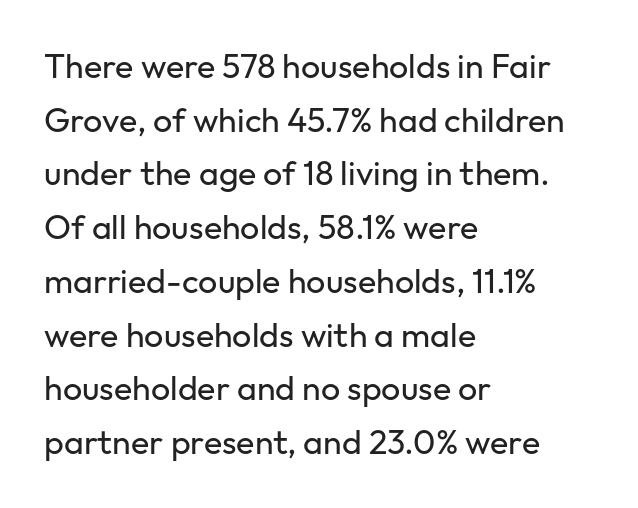
The image shows 34 px regular-weight sans-serif type, upright; set left-aligned, normal line spacing (1.58x), normal letter spacing, not underlined; low stroke contrast and a medium x-height.
